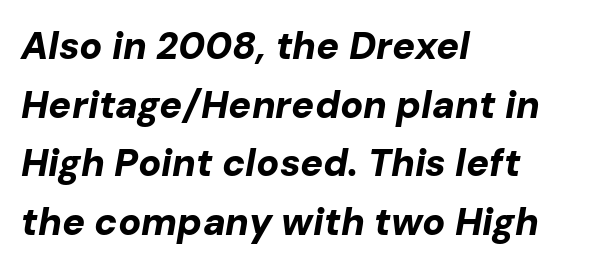
The image shows 38 px bold type, italic (leaning right); set left-aligned, normal line spacing (1.54x), normal letter spacing, not underlined; low stroke contrast and a medium x-height.
